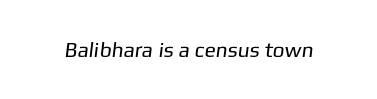
{"bold": "no", "underline": "no", "letter_spacing": "normal", "letter_spacing_em": 0.0, "glyph_px": 21}
